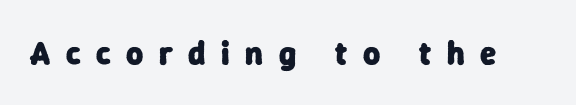
{"serif": "no", "bold": "yes", "weight": "heavy", "width": "normal", "stroke_contrast": "low", "x_height": "medium", "monospaced": "no", "underline": "no", "letter_spacing": "wide", "letter_spacing_em": 0.47, "glyph_px": 33}
